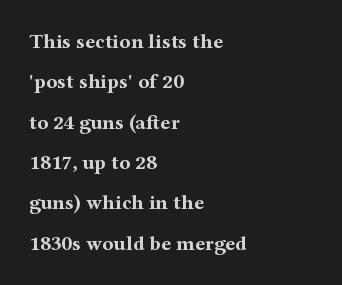
{"italic": "no", "bold": "yes", "underline": "no", "align": "left", "line_spacing": "loose", "line_spacing_ratio": 1.92, "letter_spacing": "normal", "letter_spacing_em": 0.0, "glyph_px": 21}
